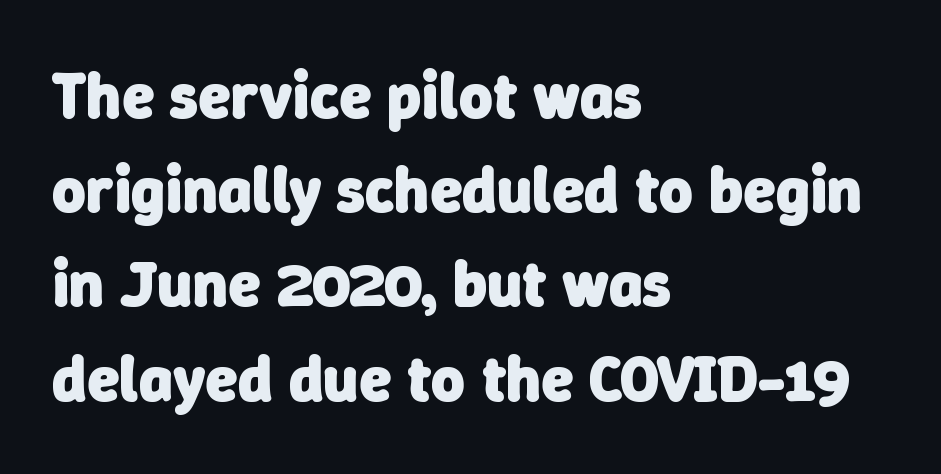
Horizontal alignment here is leftward, the default for most running prose. Summary of weight: heavy, a full bold. The space directly below the letters is spotless. This sample uses plain, unmodified letter spacing.
